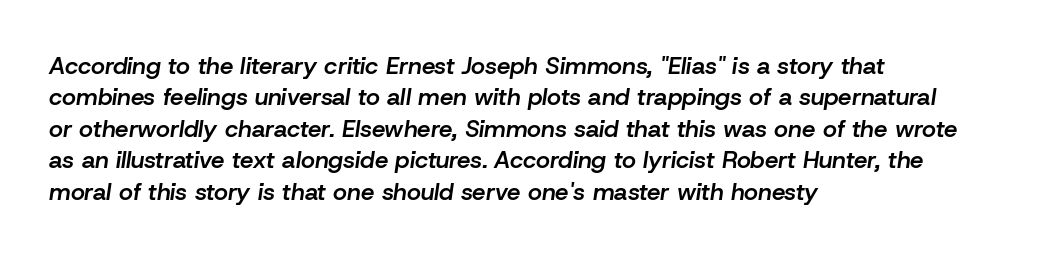
How heavy is the stroke? Medium-heavy — a semibold, shy of bold. What's the leading like? Ordinary, nothing unusual. The line texture is even and compact thanks to regular tracking. In CSS terms this would be text-align: left. Only glyphs here, with clear space below each row. The letters are slanted; this is an italic face.
